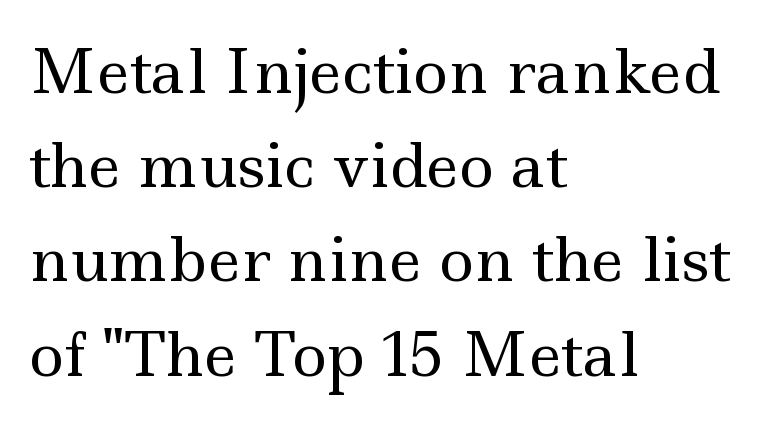
{"serif": "yes", "italic": "no", "bold": "no", "weight": "regular", "width": "wide", "x_height": "small", "monospaced": "no", "underline": "no", "align": "left", "line_spacing": "normal", "line_spacing_ratio": 1.57, "letter_spacing": "normal", "letter_spacing_em": 0.0, "glyph_px": 60}
